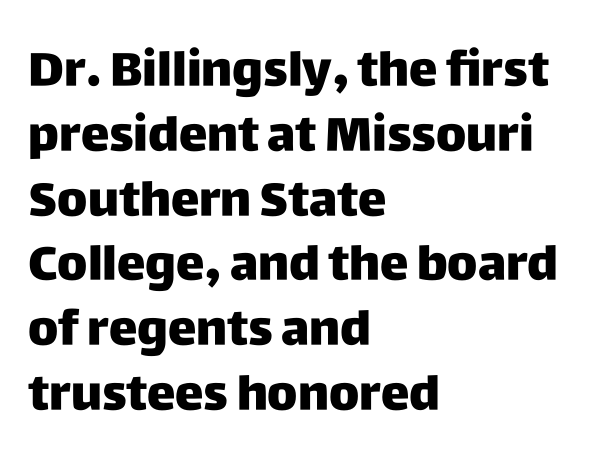
The specimen omits any rule beneath the text block's lines. All the whitespace from short lines collects on the right. Every stem runs plumb, perpendicular to the baseline. Is this a fixed-width face? No — the glyphs have proportional, varying widths. Evenly set lines give the paragraph a standard silhouette.
